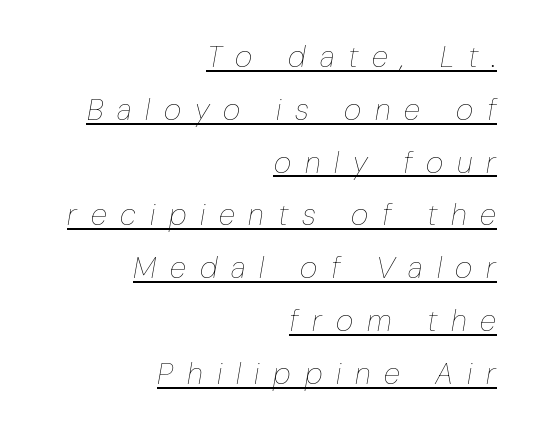
{"italic": "yes", "lean": "right", "slant_degrees": 10, "bold": "no", "weight": "thin", "width": "condensed", "stroke_contrast": "low", "x_height": "medium", "monospaced": "no", "underline": "yes", "align": "right", "line_spacing_ratio": 1.76, "letter_spacing": "wide", "letter_spacing_em": 0.46, "glyph_px": 30}
